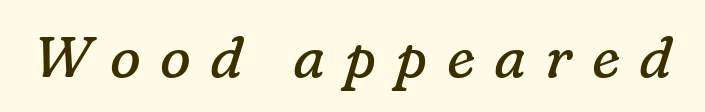
Q: Is the text bold? A: No.
Q: Is the text italic (slanted)? A: Yes, it leans right by about 16 degrees.
Q: Is the typeface a serif or a sans-serif typeface? A: Serif.
Q: Is the text underlined? A: No.
Q: Is the spacing between letters normal or unusually wide? A: Unusually wide.
Q: Width (condensed, normal, or wide)? A: Normal.
Q: Stroke contrast? A: Low.
Q: x-height? A: Medium.
Q: Monospaced? A: No.
